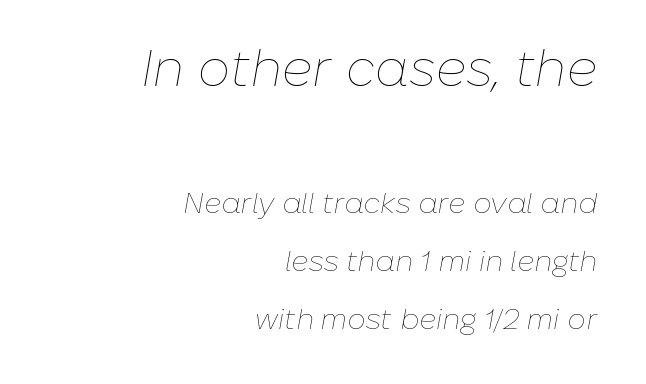
{"italic": "yes", "lean": "right", "slant_degrees": 10, "bold": "no", "weight": "thin", "width": "normal", "stroke_contrast": "low", "x_height": "medium", "monospaced": "no", "underline": "no", "align": "right", "line_spacing": "loose", "line_spacing_ratio": 2.0, "letter_spacing": "normal", "letter_spacing_em": 0.0, "larger_block": "first", "size_ratio": 1.76, "glyph_px": 51}
